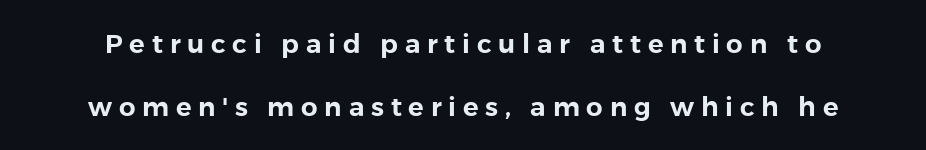
{"italic": "no", "underline": "no", "line_spacing": "loose", "line_spacing_ratio": 2.41, "letter_spacing": "wide", "letter_spacing_em": 0.26, "glyph_px": 26}
